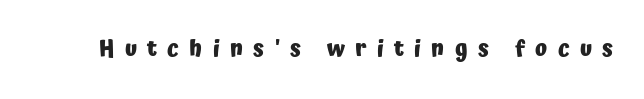
{"italic": "no", "bold": "yes", "underline": "no", "letter_spacing": "wide", "letter_spacing_em": 0.47, "glyph_px": 22}
